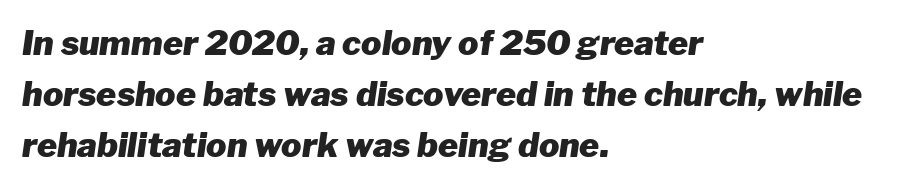
Q: Is the text bold? A: Yes.
Q: Is the text italic (slanted)? A: Yes, it leans right by about 8 degrees.
Q: Is the text underlined? A: No.
Q: How is the paragraph aligned? A: Left-aligned.
Q: Is the spacing between letters normal or unusually wide? A: Normal.
Q: Is the spacing between lines tight, normal or loose? A: Normal.
Q: Width (condensed, normal, or wide)? A: Normal.
Q: Stroke contrast? A: Low.
Q: x-height? A: Medium.
Q: Monospaced? A: No.
